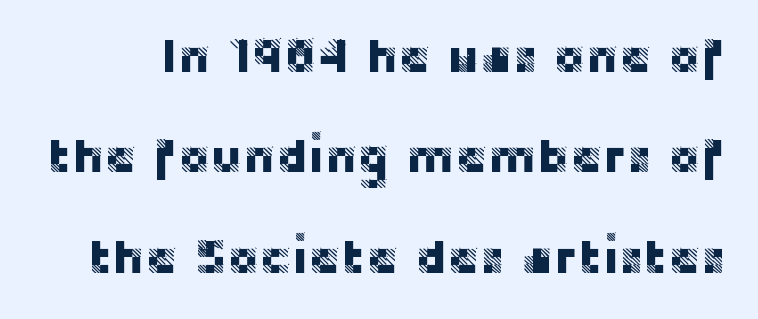
The image shows 49 px sans-serif type, upright; set loose line spacing (2.05x), normal letter spacing, not underlined; low stroke contrast and a large x-height.
